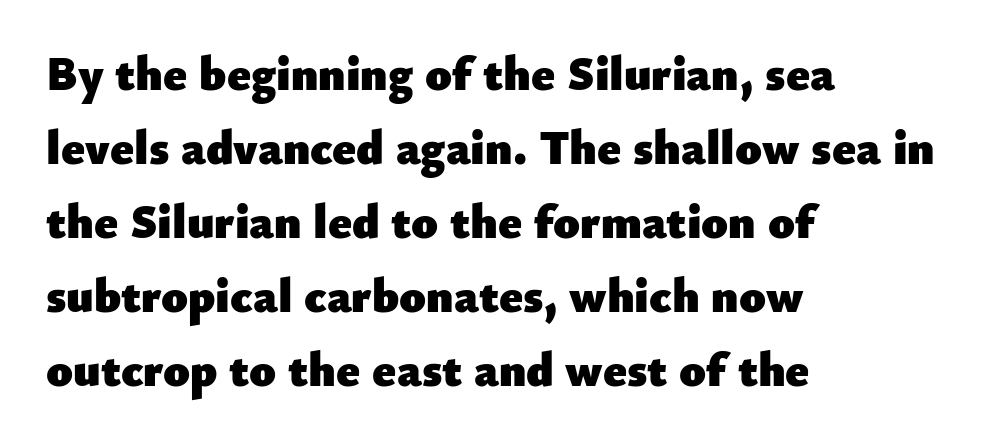
Q: Is the text bold? A: Yes.
Q: Is the text italic (slanted)? A: No, it is upright.
Q: Is the typeface a serif or a sans-serif typeface? A: Sans-serif.
Q: Is the text underlined? A: No.
Q: How is the paragraph aligned? A: Left-aligned.
Q: Is the spacing between letters normal or unusually wide? A: Normal.
Q: Is the spacing between lines tight, normal or loose? A: Normal.
Q: Width (condensed, normal, or wide)? A: Normal.
Q: Stroke contrast? A: Low.
Q: x-height? A: Small.
Q: Monospaced? A: No.
